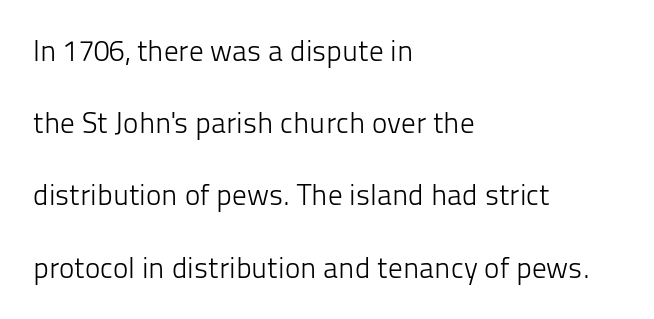
The gaps between neighbouring characters are ordinary and unremarkable. Stroke thickness stays within the range of a standard reading face or lighter. The compositor pushed each line to the left boundary. A typesetter would call this proportional, since set widths differ per character. This block would shrink considerably if given ordinary leading; it's expanded now.
